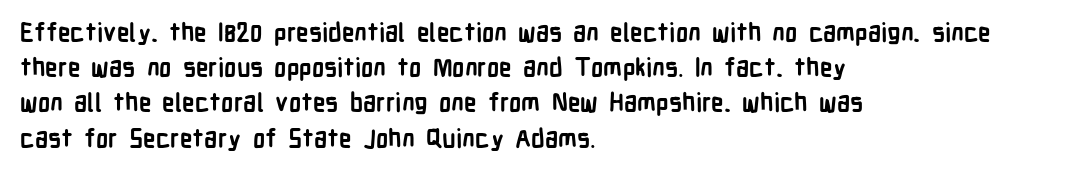
{"italic": "no", "bold": "yes", "underline": "no", "align": "left", "line_spacing": "normal", "line_spacing_ratio": 1.41, "letter_spacing": "normal", "letter_spacing_em": 0.0, "glyph_px": 25}
